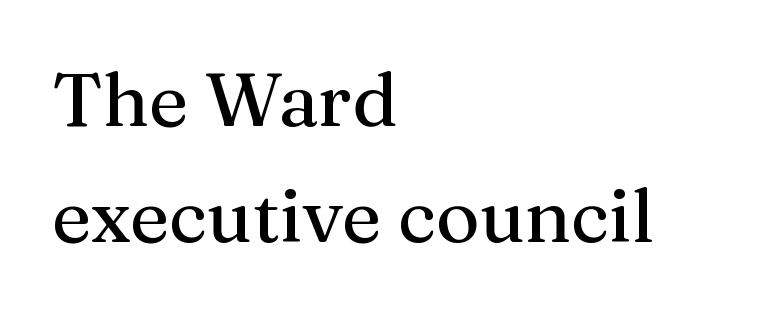
Does extra space separate the letters? No, they use regular spacing. The letters advance in unequal steps, a hallmark of proportional type. A typesetter would mark this as roman, not italic. Leading: standard. These lines stack with their left ends in a neat column.
